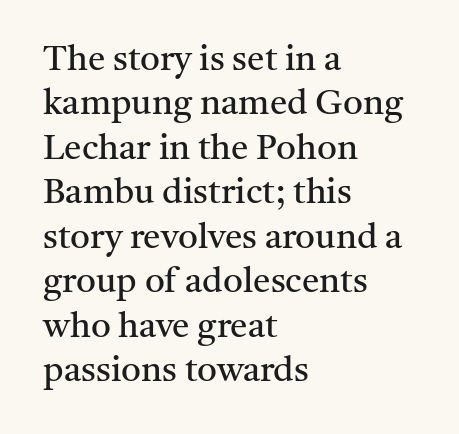
Q: Is the text bold? A: No.
Q: Is the text italic (slanted)? A: No, it is upright.
Q: Is the typeface a serif or a sans-serif typeface? A: Serif.
Q: Is the text underlined? A: No.
Q: How is the paragraph aligned? A: Left-aligned.
Q: Is the spacing between letters normal or unusually wide? A: Normal.
Q: Is the spacing between lines tight, normal or loose? A: Normal.
Q: Width (condensed, normal, or wide)? A: Normal.
Q: Stroke contrast? A: Medium.
Q: x-height? A: Medium.
Q: Monospaced? A: No.
